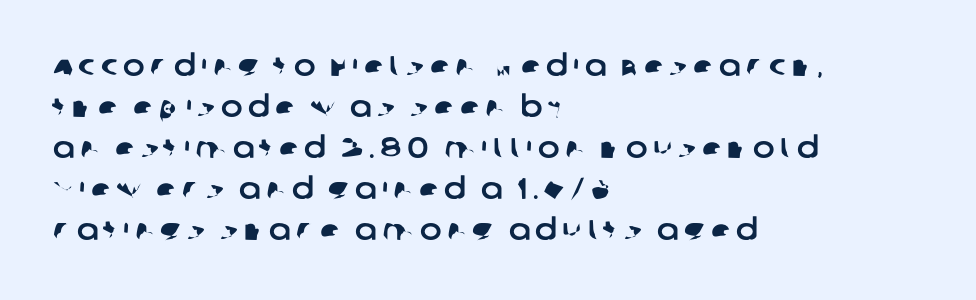
{"serif": "no", "width": "normal", "stroke_contrast": "low", "x_height": "large", "monospaced": "no", "underline": "no", "align": "left", "line_spacing": "normal", "line_spacing_ratio": 1.41, "glyph_px": 29}
